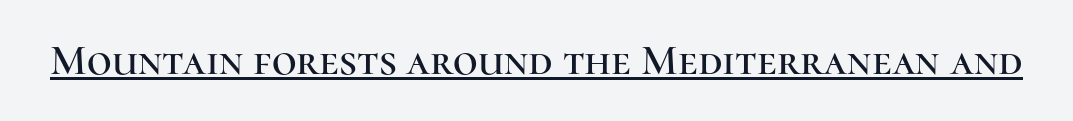
Q: Is the text italic (slanted)? A: No, it is upright.
Q: Is the typeface a serif or a sans-serif typeface? A: Serif.
Q: Is the text underlined? A: Yes.
Q: Is the spacing between letters normal or unusually wide? A: Normal.
Q: Width (condensed, normal, or wide)? A: Normal.
Q: Stroke contrast? A: High.
Q: x-height? A: Medium.
Q: Monospaced? A: No.
